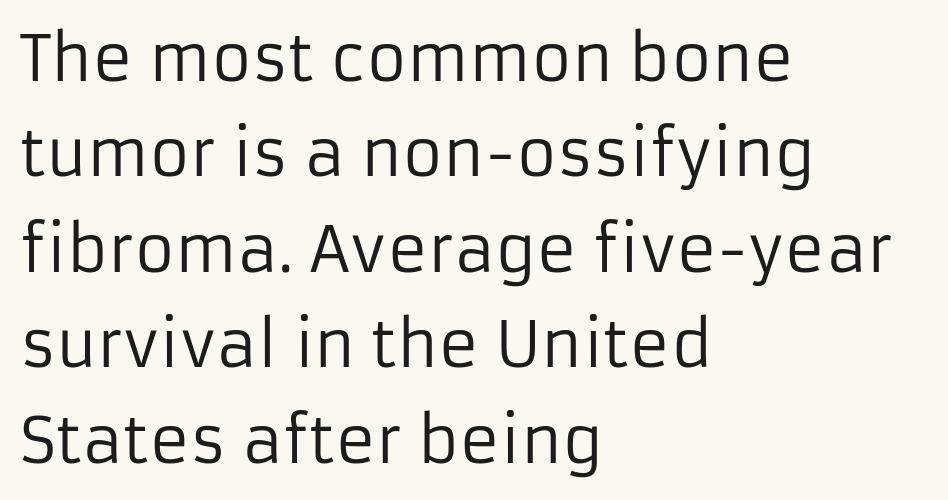
The image shows 62 px regular-weight sans-serif type, upright; set left-aligned, normal line spacing (1.54x), normal letter spacing, not underlined; low stroke contrast and a medium x-height.
